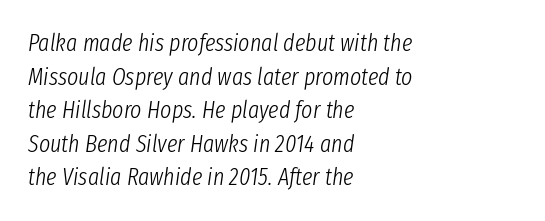
Q: Is the text bold? A: No.
Q: Is the text italic (slanted)? A: Yes, it leans right by about 8 degrees.
Q: Is the text underlined? A: No.
Q: How is the paragraph aligned? A: Left-aligned.
Q: Is the spacing between letters normal or unusually wide? A: Normal.
Q: Is the spacing between lines tight, normal or loose? A: Normal.
